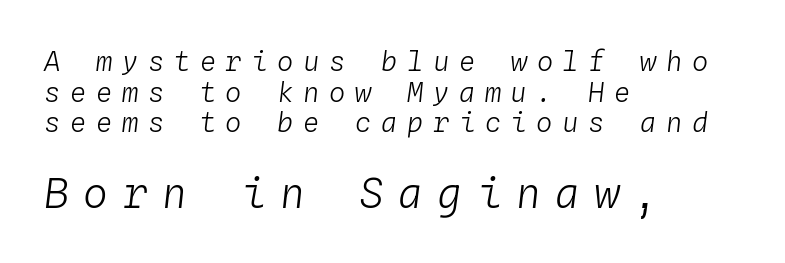
Q: Is the text bold? A: No.
Q: Is the text italic (slanted)? A: Yes, it leans right by about 4 degrees.
Q: Is the text underlined? A: No.
Q: How is the paragraph aligned? A: Left-aligned.
Q: Is the spacing between letters normal or unusually wide? A: Unusually wide.
Q: Is the spacing between lines tight, normal or loose? A: Tight.
Q: Which block of text is set in a larger size, the first (top) or the second (bottom)? A: The second (bottom) one.
Q: Width (condensed, normal, or wide)? A: Normal.
Q: Stroke contrast? A: Low.
Q: x-height? A: Medium.
Q: Monospaced? A: Yes.
